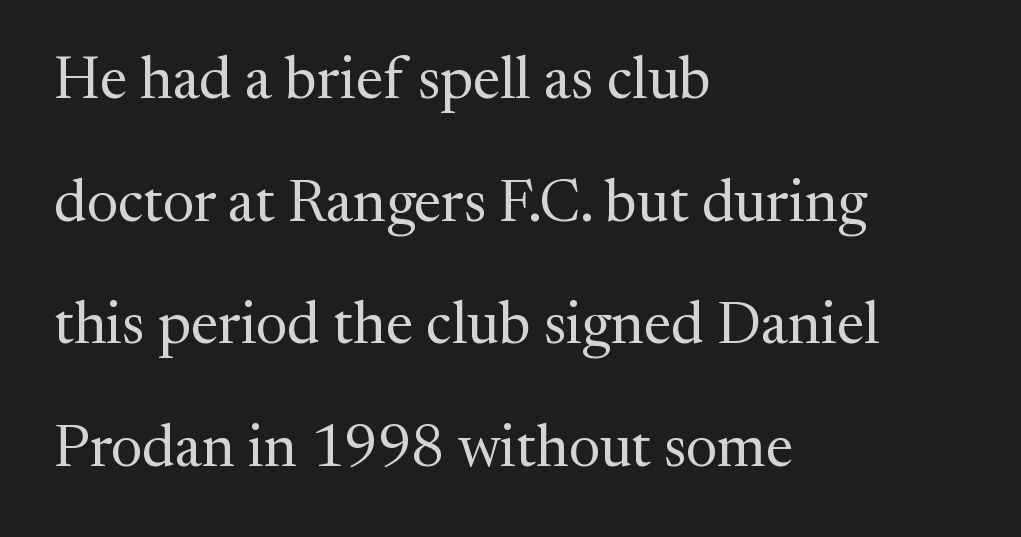
Q: Is the text bold? A: No.
Q: Is the text italic (slanted)? A: No, it is upright.
Q: Is the typeface a serif or a sans-serif typeface? A: Serif.
Q: Is the text underlined? A: No.
Q: How is the paragraph aligned? A: Left-aligned.
Q: Is the spacing between letters normal or unusually wide? A: Normal.
Q: Is the spacing between lines tight, normal or loose? A: Loose.
Q: Width (condensed, normal, or wide)? A: Normal.
Q: Stroke contrast? A: Medium.
Q: x-height? A: Medium.
Q: Monospaced? A: No.
